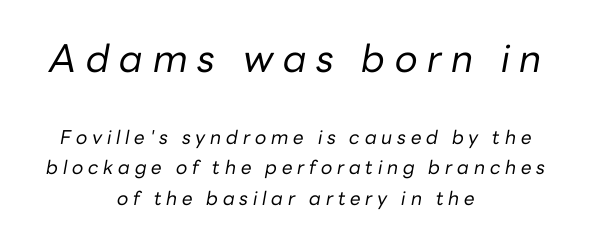
{"italic": "yes", "lean": "right", "slant_degrees": 10, "bold": "no", "weight": "regular", "width": "normal", "stroke_contrast": "low", "x_height": "medium", "monospaced": "no", "underline": "no", "align": "center", "line_spacing": "normal", "line_spacing_ratio": 1.61, "letter_spacing": "wide", "letter_spacing_em": 0.25, "larger_block": "first", "size_ratio": 2.0, "glyph_px": 38}
